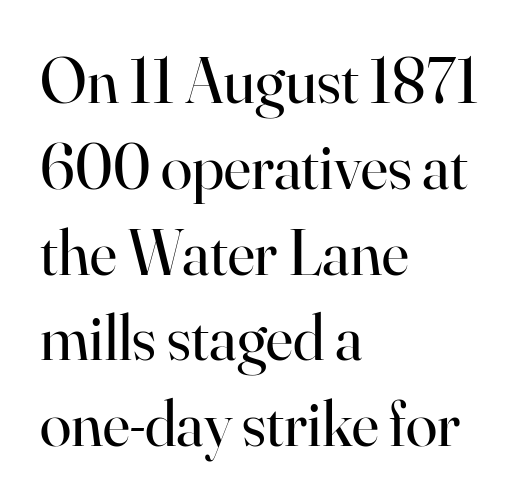
The image shows 64 px regular-weight serif type, upright; set left-aligned, normal line spacing (1.34x), normal letter spacing, not underlined; high stroke contrast and a small x-height.
